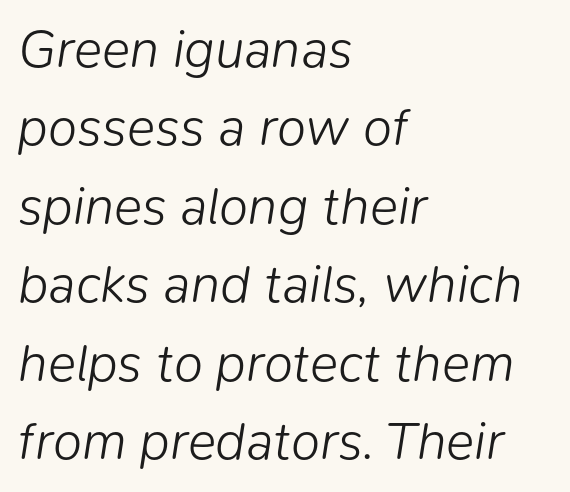
The image shows 53 px light type, italic (leaning right); set left-aligned, normal line spacing (1.48x), normal letter spacing, not underlined; low stroke contrast and a medium x-height.
